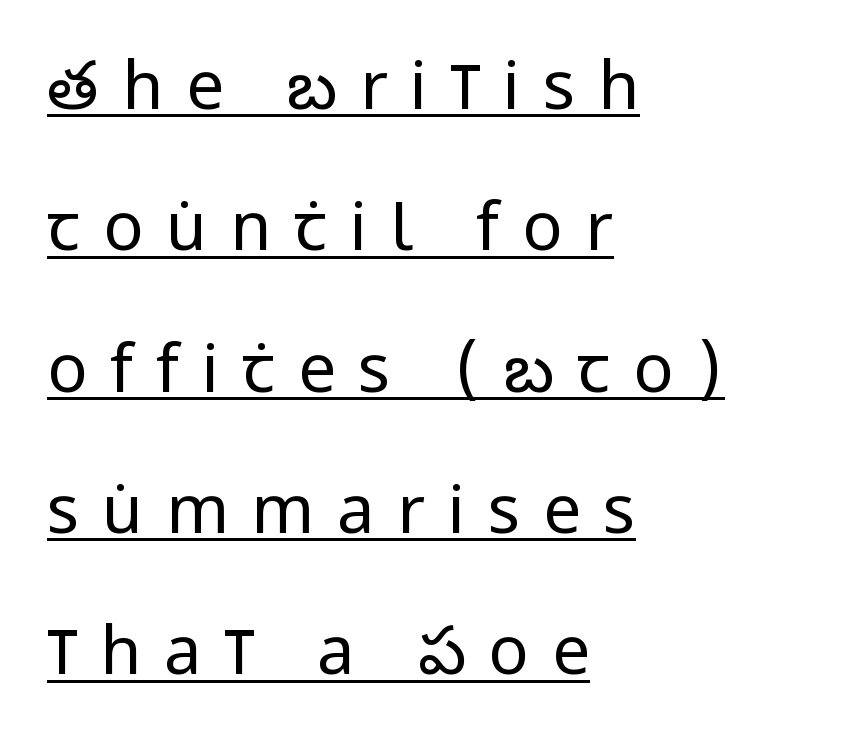
Letterform terminals end flat and unadorned throughout the passage. Inter-character spacing is expanded well beyond the font's built-in metrics. Italic: no, the glyphs are upright roman. The vertical gap from one line to the next is large.
